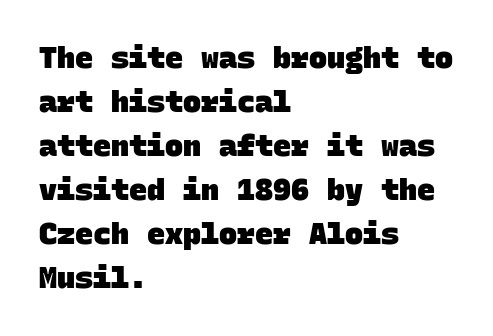
The glyphs in this specimen are sans serif. The passage shown is typed in a monospace face where columns stay perfectly aligned. Honestly, the row spacing looks completely unremarkable. Chunky letters — that's bold for sure. Tracking value appears to be zero — textbook default spacing.
